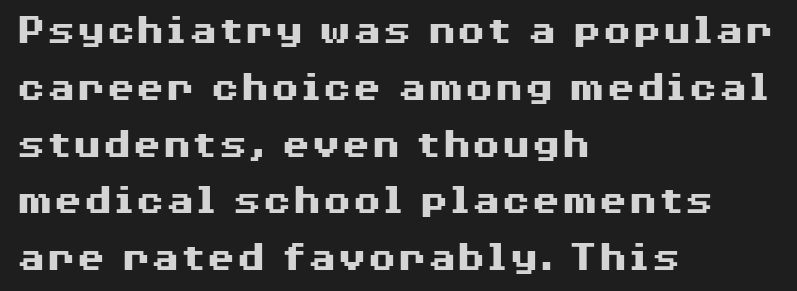
Q: Is the text bold? A: Yes.
Q: Is the text italic (slanted)? A: No, it is upright.
Q: Is the typeface a serif or a sans-serif typeface? A: Sans-serif.
Q: Is the text underlined? A: No.
Q: How is the paragraph aligned? A: Left-aligned.
Q: Is the spacing between letters normal or unusually wide? A: Normal.
Q: Is the spacing between lines tight, normal or loose? A: Normal.
Q: Width (condensed, normal, or wide)? A: Wide.
Q: Stroke contrast? A: Medium.
Q: x-height? A: Medium.
Q: Monospaced? A: No.
